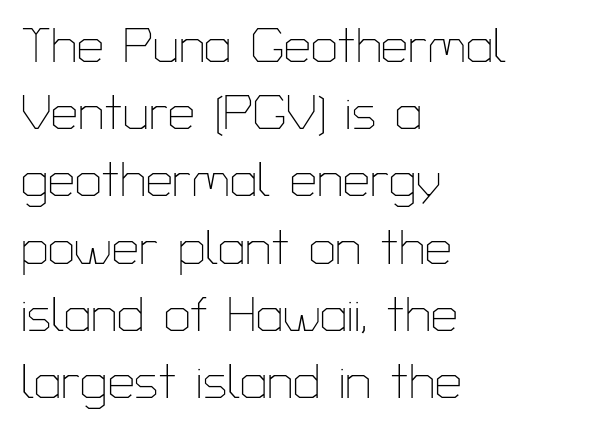
The image shows 48 px thin sans-serif type, upright; set left-aligned, normal line spacing (1.4x), normal letter spacing, not underlined; low stroke contrast and a medium x-height.
